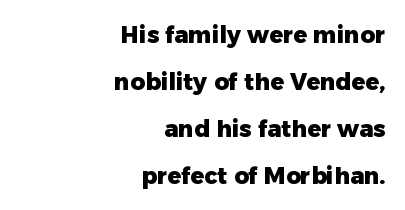
The image shows 23 px bold type, upright; set right-aligned, loose line spacing (2.04x), normal letter spacing, not underlined.
